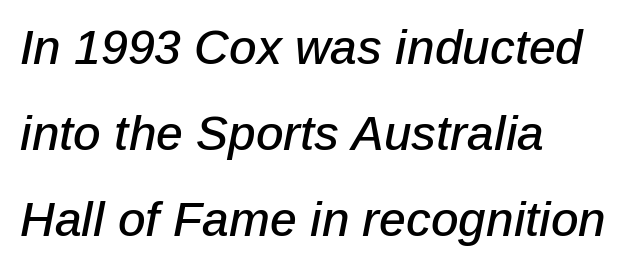
The image shows 48 px text type, italic (leaning right); set left-aligned, line spacing 1.79x, normal letter spacing, not underlined; low stroke contrast and a medium x-height.
